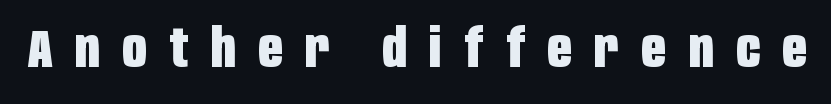
Q: Is the text bold? A: Yes.
Q: Is the text italic (slanted)? A: No, it is upright.
Q: Is the typeface a serif or a sans-serif typeface? A: Sans-serif.
Q: Is the text underlined? A: No.
Q: Is the spacing between letters normal or unusually wide? A: Unusually wide.
Q: Width (condensed, normal, or wide)? A: Condensed.
Q: Stroke contrast? A: Low.
Q: x-height? A: Large.
Q: Monospaced? A: No.
